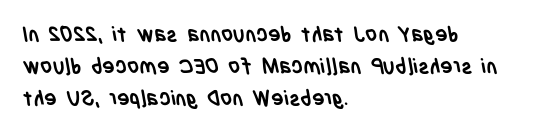
The string is rendered with underlining switched off. What stands out about the letter spacing? Nothing — it is the standard amount. I'd describe the lettering as bold — thick and assertive. What's the leading like? Ordinary, nothing unusual. This rendering uses left alignment, leaving the right contour irregular.
